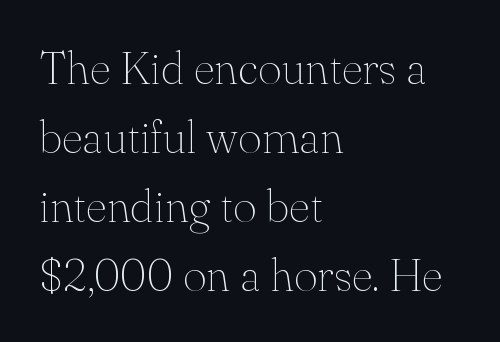
The image shows 46 px thin serif type, upright; set left-aligned, normal line spacing (1.5x), normal letter spacing, not underlined; medium stroke contrast and a small x-height.
